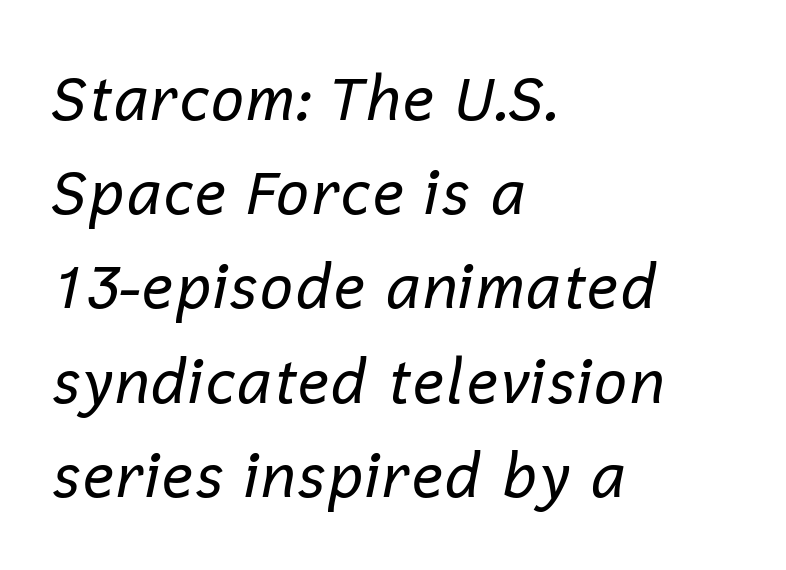
Heft: none added — not bold. One glance says typical: line gaps are just what's usual. Varying glyph widths throughout — classic text-font behaviour. The lines are quadded left. The tracking reads as untouched default to a designer's eye. The gap between lines stays unmarked.
